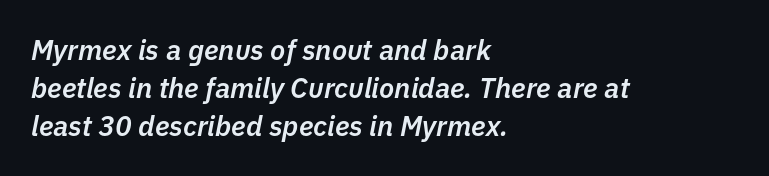
The image shows 28 px semibold type, italic (leaning right); set left-aligned, normal line spacing (1.36x), normal letter spacing, not underlined; low stroke contrast and a medium x-height.
